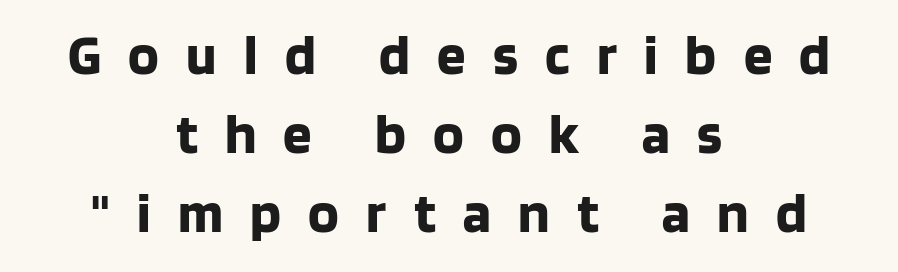
The typography opts for an upright posture over an oblique one. The face used here is rendered with a markedly widened letterfit. Is this a fixed-width face? No — the glyphs have proportional, varying widths. These lines stack symmetrically, like a column narrowing and widening about its center.
